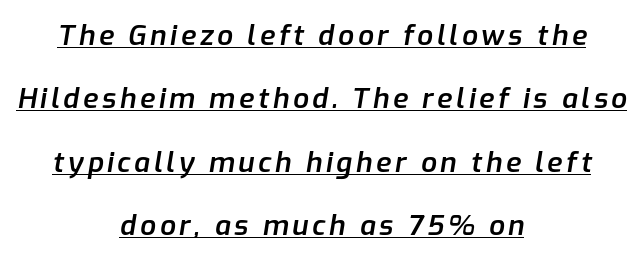
The designer dialed line spacing up above the default. These lines were composed using italics. The sample has been set in demibold, a notch under bold. Layout note: lines centered.
